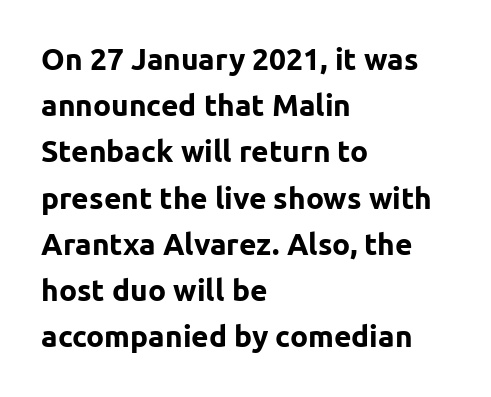
Q: Is the text bold? A: Yes.
Q: Is the text italic (slanted)? A: No, it is upright.
Q: Is the typeface a serif or a sans-serif typeface? A: Sans-serif.
Q: Is the text underlined? A: No.
Q: How is the paragraph aligned? A: Left-aligned.
Q: Is the spacing between letters normal or unusually wide? A: Normal.
Q: Is the spacing between lines tight, normal or loose? A: Normal.
Q: Width (condensed, normal, or wide)? A: Normal.
Q: Stroke contrast? A: Low.
Q: x-height? A: Medium.
Q: Monospaced? A: No.
